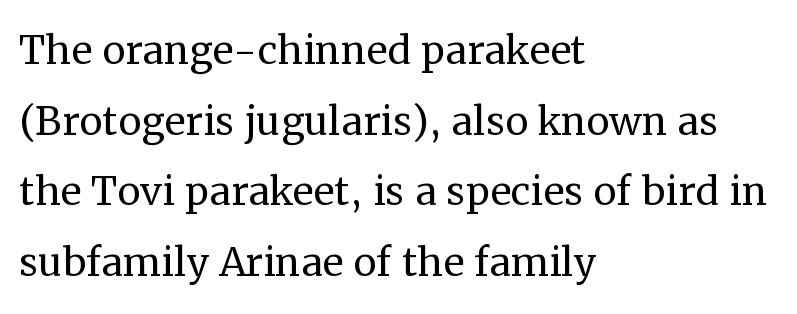
Q: Is the text bold? A: No.
Q: Is the text italic (slanted)? A: No, it is upright.
Q: Is the typeface a serif or a sans-serif typeface? A: Serif.
Q: Is the text underlined? A: No.
Q: How is the paragraph aligned? A: Left-aligned.
Q: Is the spacing between letters normal or unusually wide? A: Normal.
Q: Is the spacing between lines tight, normal or loose? A: Normal.
Q: Width (condensed, normal, or wide)? A: Normal.
Q: Stroke contrast? A: Medium.
Q: x-height? A: Medium.
Q: Monospaced? A: No.
